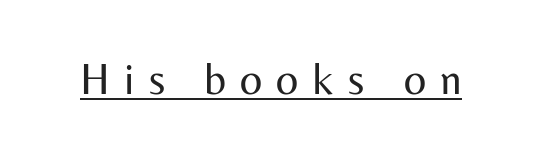
{"serif": "no", "italic": "no", "bold": "no", "weight": "regular", "width": "normal", "stroke_contrast": "medium", "x_height": "medium", "monospaced": "no", "underline": "yes", "letter_spacing": "wide", "letter_spacing_em": 0.32, "glyph_px": 44}
